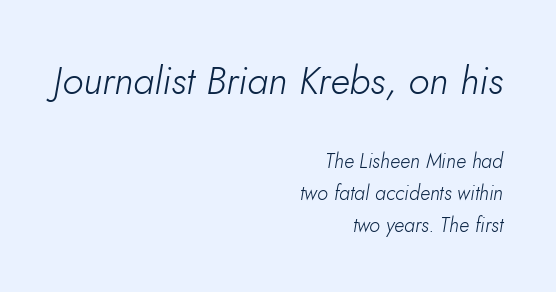
The image shows 39 px light type, italic (leaning right); set right-aligned, normal line spacing (1.6x), normal letter spacing, not underlined; the first (top) block is 1.95x larger; low stroke contrast and a small x-height.
